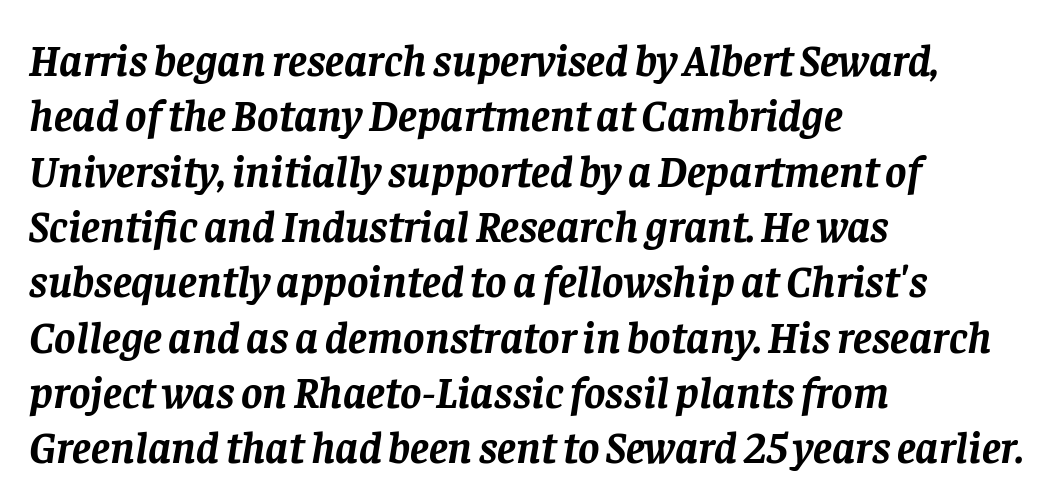
Q: Is the text bold? A: Yes.
Q: Is the text italic (slanted)? A: Yes, it leans right by about 8 degrees.
Q: Is the typeface a serif or a sans-serif typeface? A: Serif.
Q: Is the text underlined? A: No.
Q: How is the paragraph aligned? A: Left-aligned.
Q: Is the spacing between letters normal or unusually wide? A: Normal.
Q: Width (condensed, normal, or wide)? A: Normal.
Q: Stroke contrast? A: Low.
Q: x-height? A: Large.
Q: Monospaced? A: No.
